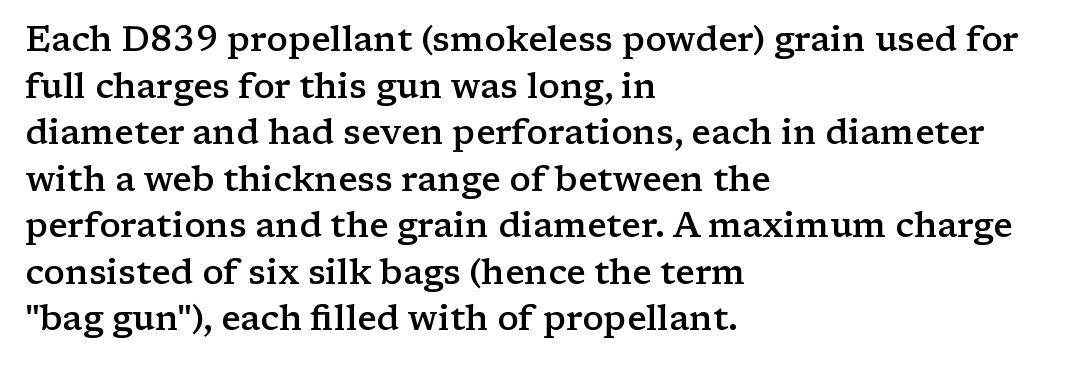
{"serif": "yes", "italic": "no", "bold": "semi", "weight": "semibold", "width": "wide", "stroke_contrast": "low", "x_height": "medium", "monospaced": "no", "underline": "no", "align": "left", "line_spacing": "normal", "line_spacing_ratio": 1.33, "letter_spacing": "normal", "letter_spacing_em": 0.0, "glyph_px": 35}
